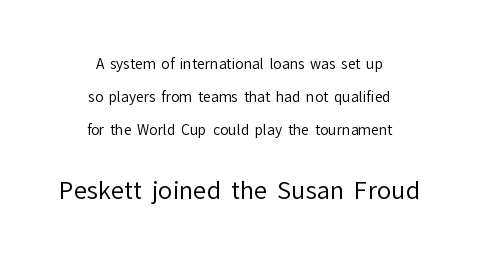
The image shows 24 px text type, upright; set centered, loose line spacing (2.37x), normal letter spacing, not underlined; the second (bottom) block is 1.71x larger.
